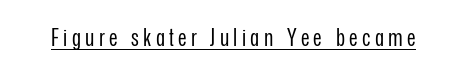
Q: Is the text bold? A: No.
Q: Is the text italic (slanted)? A: No, it is upright.
Q: Is the text underlined? A: Yes.
